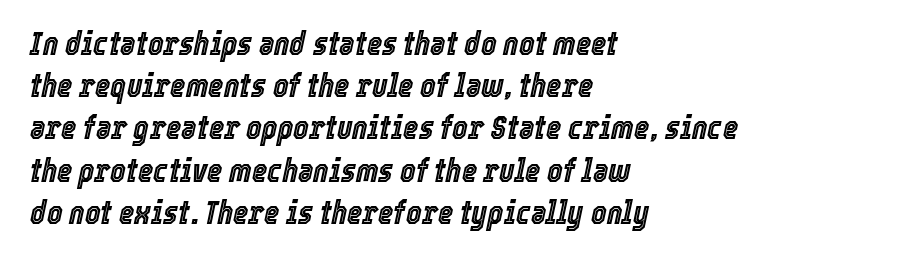
{"italic": "yes", "lean": "right", "slant_degrees": 12, "width": "condensed", "x_height": "medium", "monospaced": "no", "underline": "no", "align": "left", "line_spacing": "normal", "line_spacing_ratio": 1.28, "letter_spacing": "normal", "letter_spacing_em": 0.0, "glyph_px": 33}
